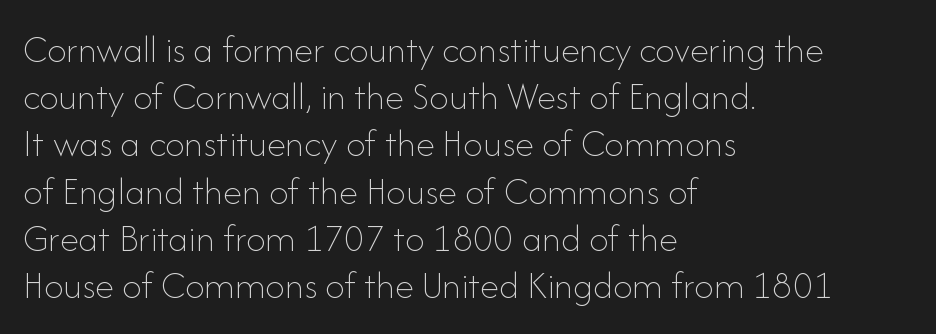
Here the designer chose a conventional face with non-uniform glyph widths. Visually the block forms a straight wall on the left and a jagged coastline on the right. This rendering features lettering with no underline. Stroke mass is kept to a normal reading level or below.
